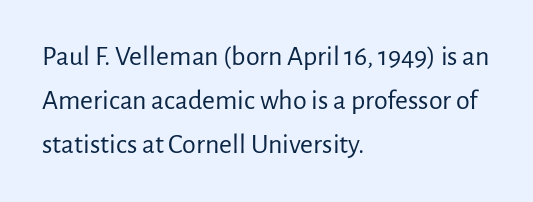
{"serif": "no", "italic": "no", "bold": "no", "weight": "regular", "width": "normal", "stroke_contrast": "low", "x_height": "medium", "monospaced": "no", "underline": "no", "align": "left", "line_spacing": "normal", "line_spacing_ratio": 1.58, "letter_spacing": "normal", "letter_spacing_em": 0.0, "glyph_px": 28}
